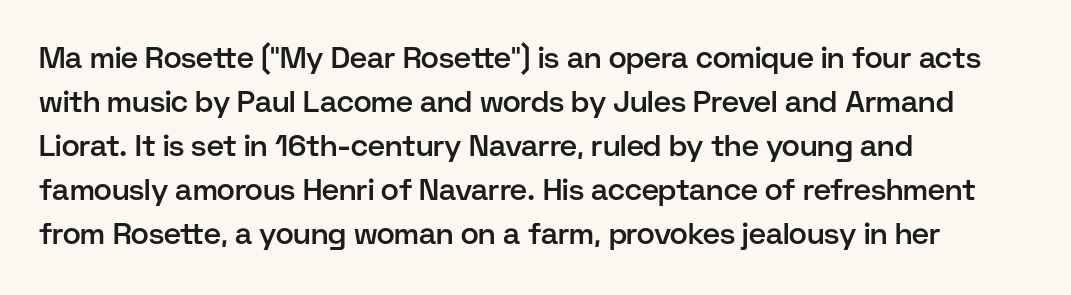
The image shows 30 px semibold sans-serif type, upright; set left-aligned, normal line spacing (1.47x), normal letter spacing, not underlined; low stroke contrast and a medium x-height.
